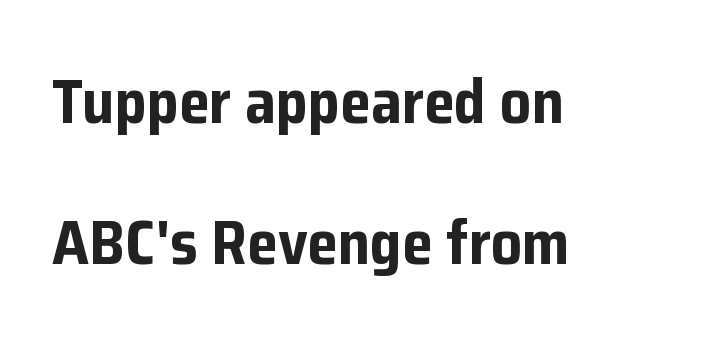
The image shows 62 px bold sans-serif type, upright; set left-aligned, loose line spacing (2.28x), normal letter spacing, not underlined; low stroke contrast and a medium x-height.
